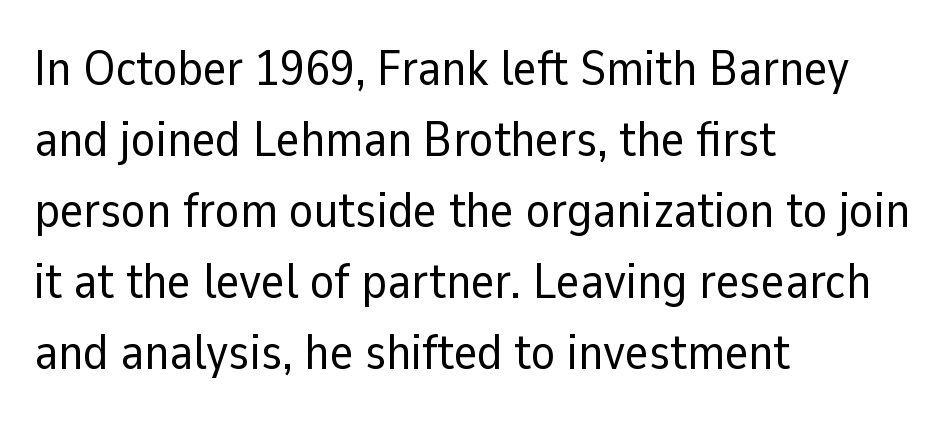
{"serif": "no", "italic": "no", "bold": "no", "weight": "regular", "width": "normal", "stroke_contrast": "low", "x_height": "medium", "monospaced": "no", "underline": "no", "align": "left", "line_spacing": "normal", "line_spacing_ratio": 1.42, "letter_spacing": "normal", "letter_spacing_em": 0.0, "glyph_px": 50}
